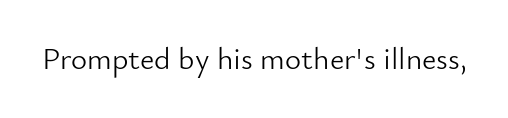
The image shows 31 px light sans-serif type, upright; set normal letter spacing, not underlined; low stroke contrast and a small x-height.
